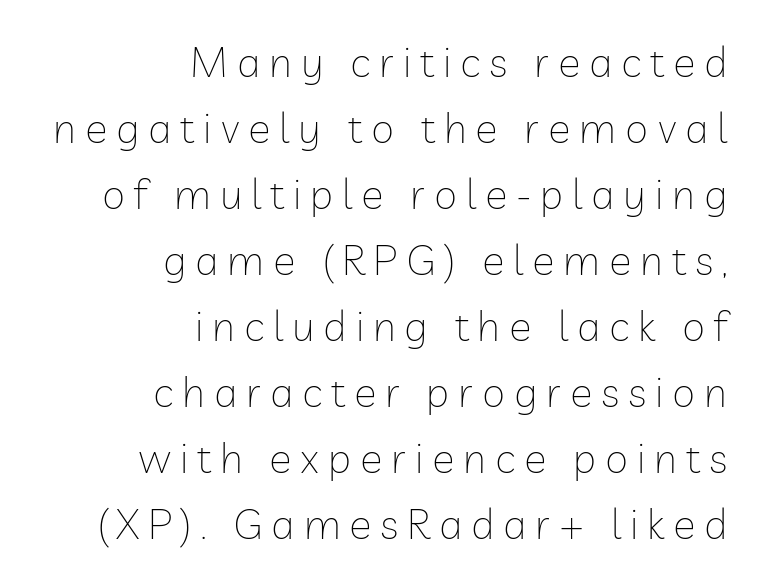
Q: Is the text bold? A: No.
Q: Is the text italic (slanted)? A: No, it is upright.
Q: Is the typeface a serif or a sans-serif typeface? A: Sans-serif.
Q: Is the text underlined? A: No.
Q: How is the paragraph aligned? A: Right-aligned.
Q: Is the spacing between letters normal or unusually wide? A: Unusually wide.
Q: Is the spacing between lines tight, normal or loose? A: Normal.
Q: Width (condensed, normal, or wide)? A: Normal.
Q: Stroke contrast? A: Low.
Q: x-height? A: Medium.
Q: Monospaced? A: No.
